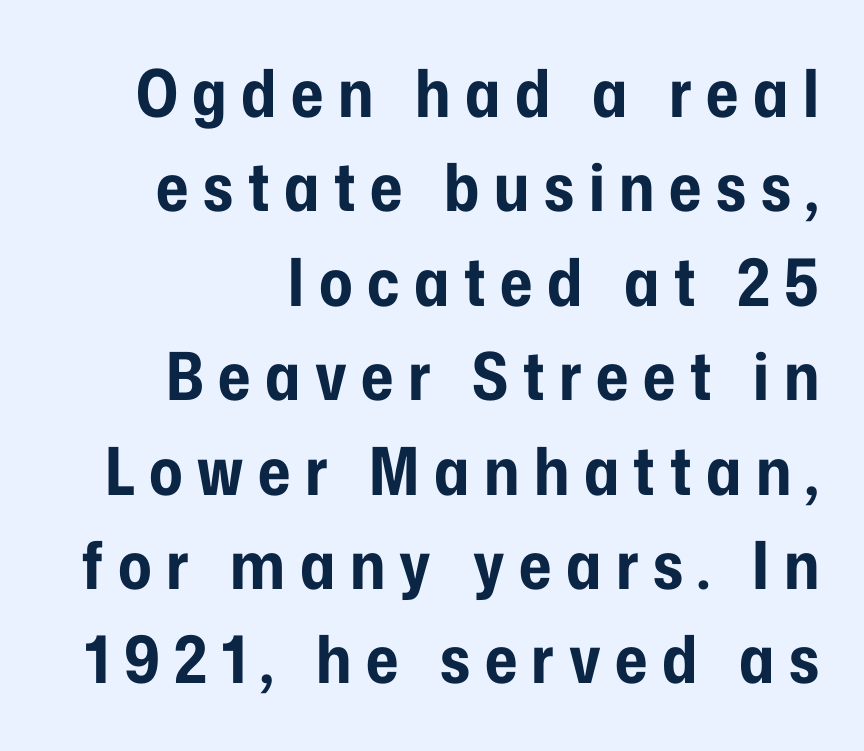
Horizontal bands of white between lines are of average thickness. The letters advance in unequal steps, a hallmark of proportional type. Style check: upright. Notice how thick the strokes are: this is what a full bold looks like. The characters display no serif detailing; their extremities are plain. The rag falls on the left side of this text block.
